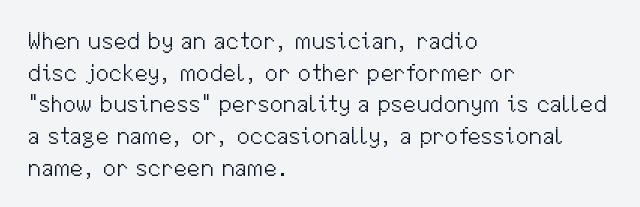
The image shows 24 px text type, upright; set left-aligned, normal line spacing (1.32x), normal letter spacing, not underlined.
